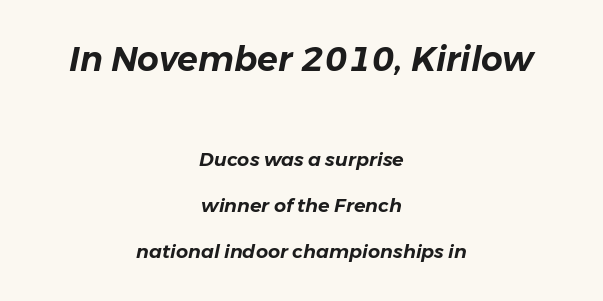
Q: Is the text italic (slanted)? A: Yes, it leans right by about 11 degrees.
Q: Is the text underlined? A: No.
Q: How is the paragraph aligned? A: Centered.
Q: Is the spacing between letters normal or unusually wide? A: Normal.
Q: Is the spacing between lines tight, normal or loose? A: Loose.
Q: Which block of text is set in a larger size, the first (top) or the second (bottom)? A: The first (top) one.
Q: Width (condensed, normal, or wide)? A: Normal.
Q: Stroke contrast? A: Low.
Q: x-height? A: Medium.
Q: Monospaced? A: No.
